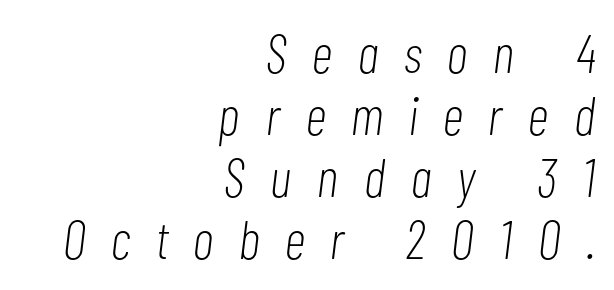
Q: Is the text bold? A: No.
Q: Is the text italic (slanted)? A: Yes, it leans right by about 7 degrees.
Q: Is the text underlined? A: No.
Q: How is the paragraph aligned? A: Right-aligned.
Q: Is the spacing between letters normal or unusually wide? A: Unusually wide.
Q: Is the spacing between lines tight, normal or loose? A: Tight.
Q: Width (condensed, normal, or wide)? A: Condensed.
Q: Stroke contrast? A: Low.
Q: x-height? A: Medium.
Q: Monospaced? A: No.
